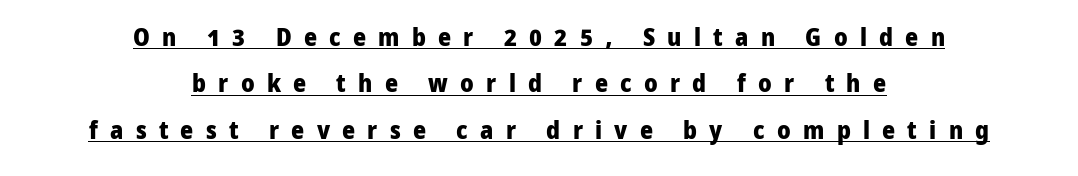
The image shows 25 px bold type, upright; set centered, line spacing 1.86x, unusually wide letter spacing (+0.49 em), underlined.
